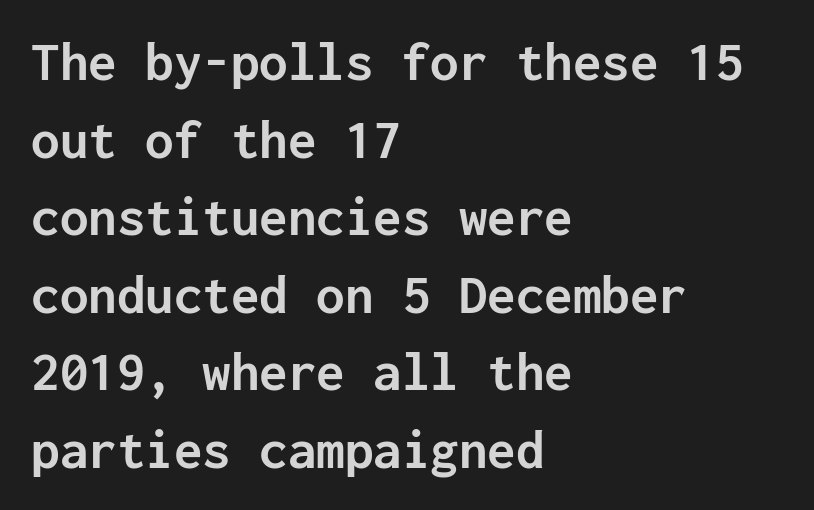
Q: Is the text bold? A: Yes.
Q: Is the text italic (slanted)? A: No, it is upright.
Q: Is the typeface a serif or a sans-serif typeface? A: Sans-serif.
Q: Is the text underlined? A: No.
Q: How is the paragraph aligned? A: Left-aligned.
Q: Is the spacing between letters normal or unusually wide? A: Normal.
Q: Is the spacing between lines tight, normal or loose? A: Normal.
Q: Width (condensed, normal, or wide)? A: Normal.
Q: Stroke contrast? A: Low.
Q: x-height? A: Medium.
Q: Monospaced? A: Yes.
